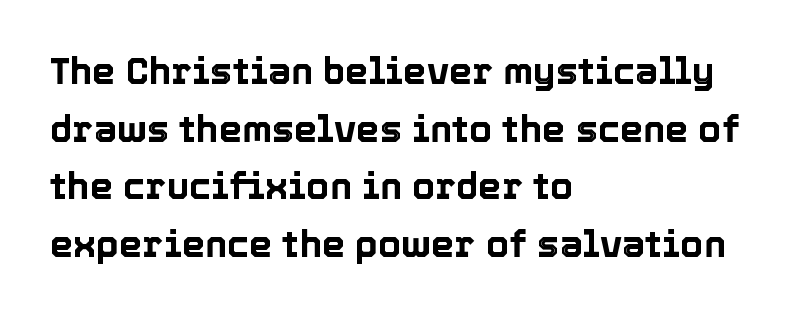
{"italic": "no", "width": "normal", "x_height": "medium", "monospaced": "no", "underline": "no", "align": "left", "line_spacing": "normal", "line_spacing_ratio": 1.56, "letter_spacing": "normal", "letter_spacing_em": 0.0, "glyph_px": 37}
